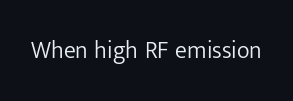
The image shows 24 px text type, upright; set normal letter spacing, not underlined.
